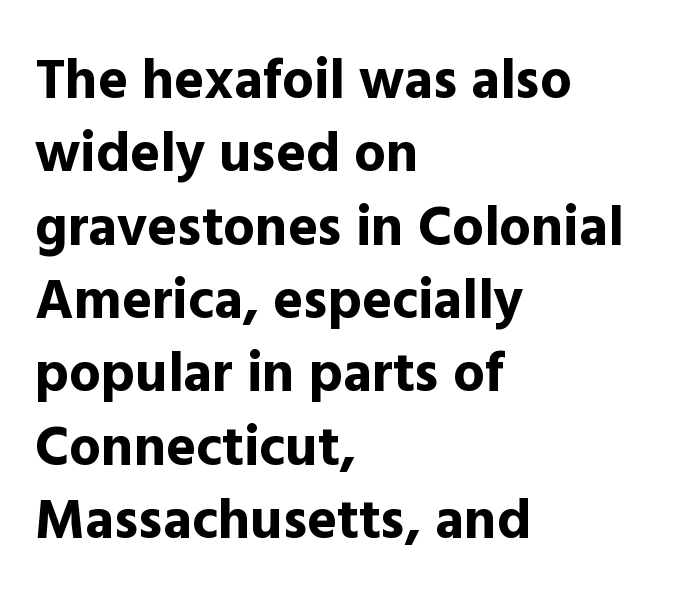
The rendering uses natural spacing where letterforms have individual widths. Serifs: no, the terminals of the letterforms are clean. Is the letter spacing exaggerated? No — it looks like the ordinary default. Posture: vertical.
